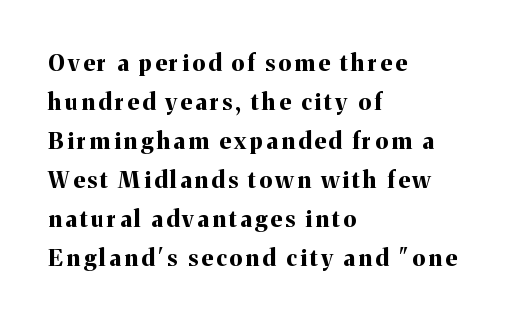
The image shows 23 px bold type, upright; set left-aligned, normal line spacing (1.7x), not underlined.
